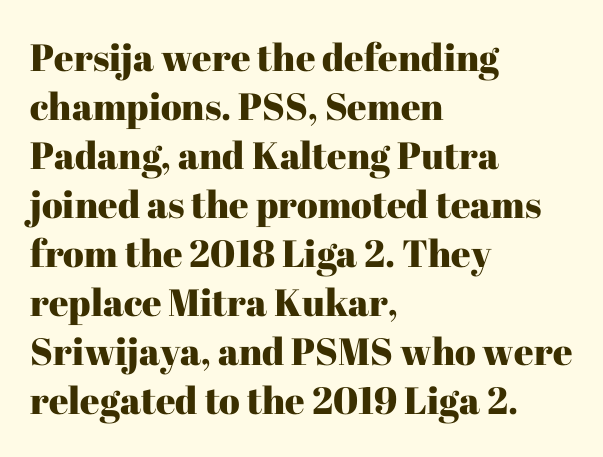
The image shows 38 px serif type, upright; set left-aligned, normal line spacing (1.29x), normal letter spacing, not underlined; high stroke contrast and a medium x-height.
